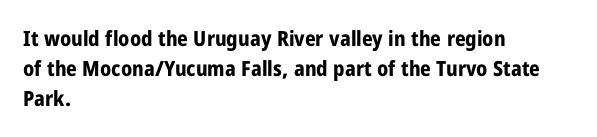
The image shows 21 px bold type, upright; set left-aligned, normal line spacing (1.44x), normal letter spacing, not underlined.
